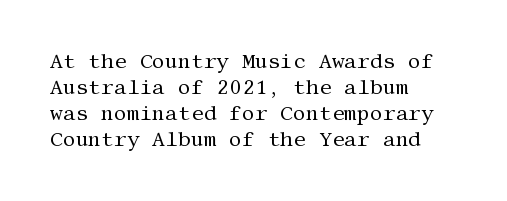
The image shows 20 px text type, upright; set left-aligned, normal line spacing (1.3x), normal letter spacing, not underlined.
